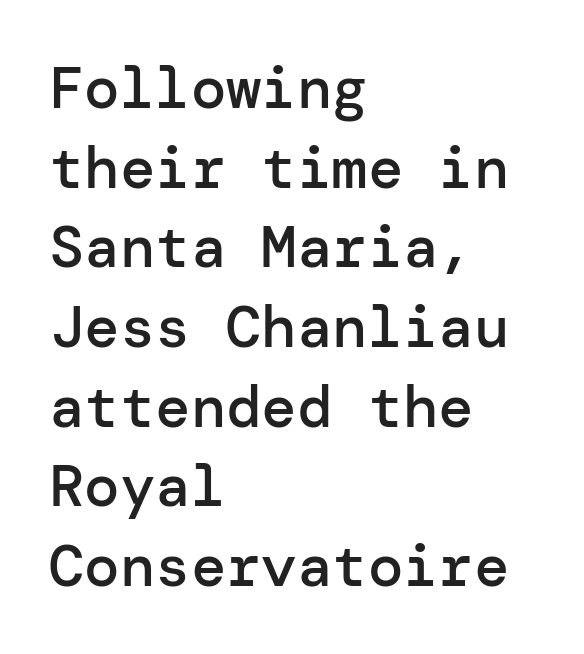
{"serif": "no", "italic": "no", "bold": "semi", "weight": "semibold", "width": "normal", "stroke_contrast": "low", "x_height": "medium", "underline": "no", "align": "left", "line_spacing": "normal", "line_spacing_ratio": 1.35, "letter_spacing": "normal", "letter_spacing_em": 0.0, "glyph_px": 59}
